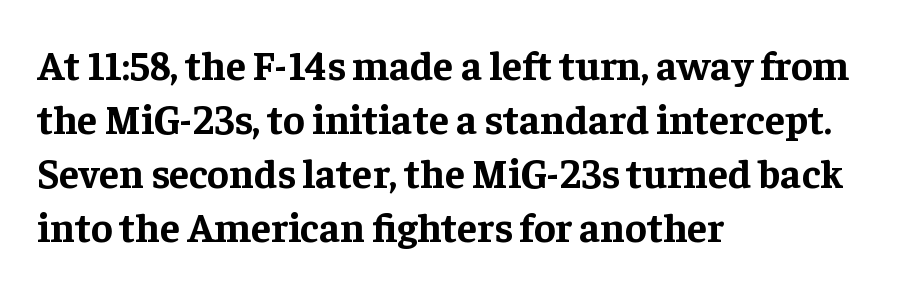
Rows of type keep a routine distance in the vertical direction. The rendering uses natural spacing where letterforms have individual widths. Designer's note — italics off, roman on. Serifs: yes, visible at the terminals of the letterforms.
